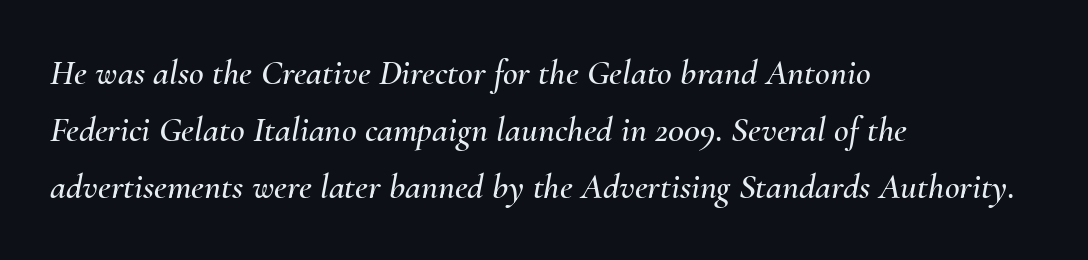
{"italic": "yes", "lean": "right", "slant_degrees": 10, "width": "normal", "stroke_contrast": "medium", "x_height": "small", "monospaced": "no", "underline": "no", "align": "left", "line_spacing": "normal", "line_spacing_ratio": 1.59, "letter_spacing": "normal", "letter_spacing_em": 0.0, "glyph_px": 36}
